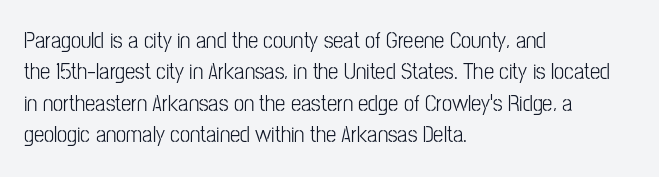
One glance says typical: line gaps are just what's usual. What stands out about the letter spacing? Nothing — it is the standard amount. This reads as an unemphasized weight, regular at the heaviest. The text block is weighted toward the left margin, trailing off unevenly rightward. Descender tails drop into unmarked territory. The specimen reads as upright at a glance.
